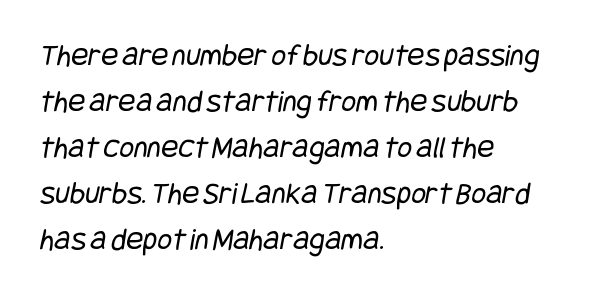
Is the stroke heavy? The answer is a plain regular-or-lighter. A normal amount of white space separates one row of letters from the next. Underlining? Definitely not there. This is sans-serif lettering, the kind often seen on screens and signage.
